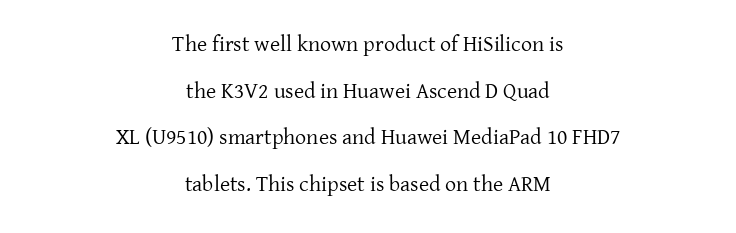
Q: Is the text bold? A: No.
Q: Is the text italic (slanted)? A: No, it is upright.
Q: Is the text underlined? A: No.
Q: How is the paragraph aligned? A: Centered.
Q: Is the spacing between letters normal or unusually wide? A: Normal.
Q: Is the spacing between lines tight, normal or loose? A: Loose.
